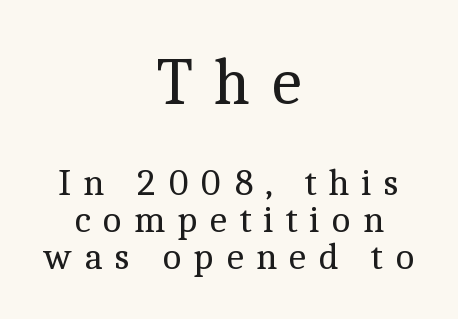
Q: Is the text bold? A: No.
Q: Is the text italic (slanted)? A: No, it is upright.
Q: Is the typeface a serif or a sans-serif typeface? A: Serif.
Q: Is the text underlined? A: No.
Q: How is the paragraph aligned? A: Centered.
Q: Is the spacing between letters normal or unusually wide? A: Unusually wide.
Q: Is the spacing between lines tight, normal or loose? A: Tight.
Q: Which block of text is set in a larger size, the first (top) or the second (bottom)? A: The first (top) one.
Q: Width (condensed, normal, or wide)? A: Normal.
Q: x-height? A: Medium.
Q: Monospaced? A: No.
